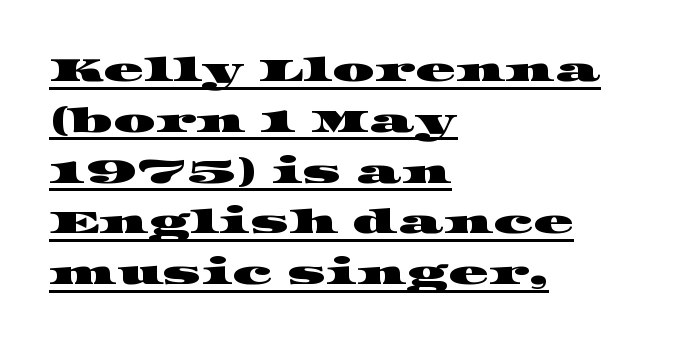
Leading: standard. Characters follow at the spacing the type designer built in. Looks like regular typesetting: each glyph gets only the width it needs. Yep, those are serifs on the letters. Decoration check: the copy is underlined.
